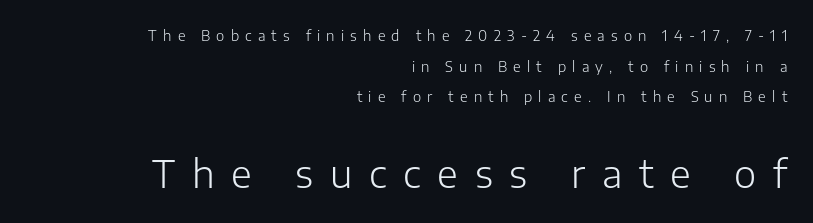
Q: Is the text bold? A: No.
Q: Is the text italic (slanted)? A: No, it is upright.
Q: Is the typeface a serif or a sans-serif typeface? A: Sans-serif.
Q: Is the text underlined? A: No.
Q: How is the paragraph aligned? A: Right-aligned.
Q: Is the spacing between letters normal or unusually wide? A: Unusually wide.
Q: Is the spacing between lines tight, normal or loose? A: Loose.
Q: Which block of text is set in a larger size, the first (top) or the second (bottom)? A: The second (bottom) one.
Q: Width (condensed, normal, or wide)? A: Normal.
Q: Stroke contrast? A: Low.
Q: x-height? A: Medium.
Q: Monospaced? A: No.
